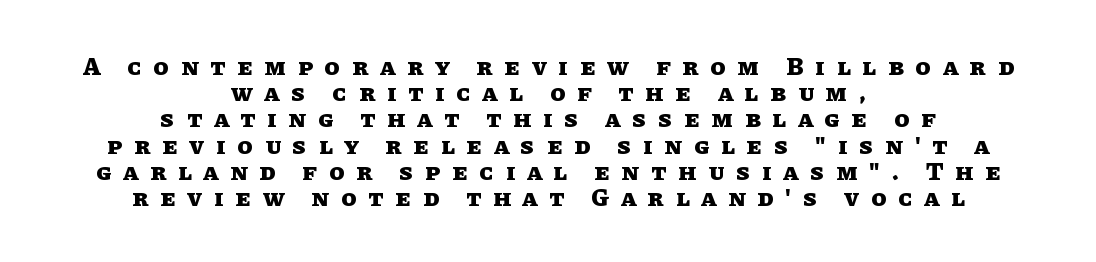
The image shows 25 px bold type, upright; set centered, tight line spacing (1.05x), unusually wide letter spacing (+0.48 em), not underlined.
